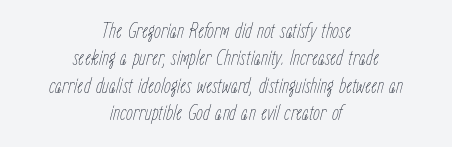
{"italic": "yes", "lean": "right", "slant_degrees": 15, "bold": "no", "underline": "no", "align": "center", "line_spacing": "normal", "line_spacing_ratio": 1.25, "letter_spacing": "normal", "letter_spacing_em": 0.0, "glyph_px": 22}
